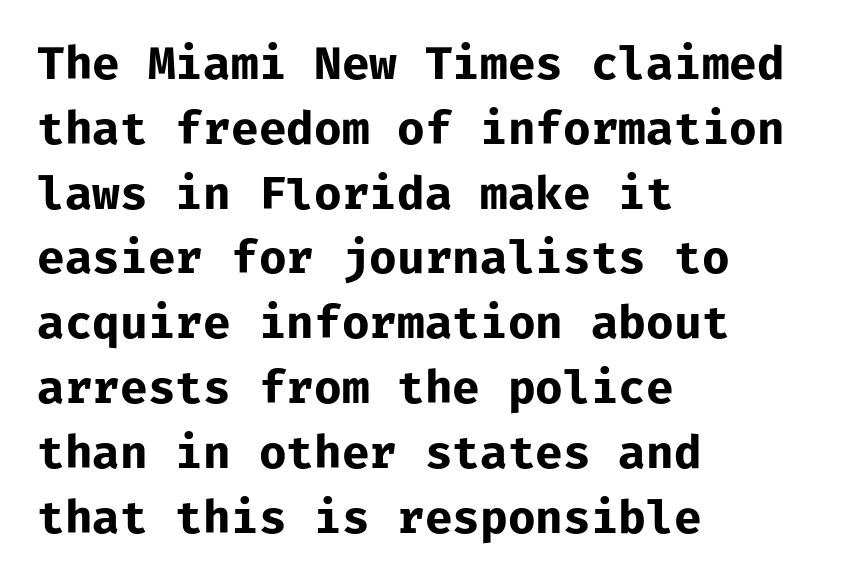
The image shows 45 px bold sans-serif type, upright, monospaced; set left-aligned, normal line spacing (1.44x), normal letter spacing, not underlined; low stroke contrast and a medium x-height.
